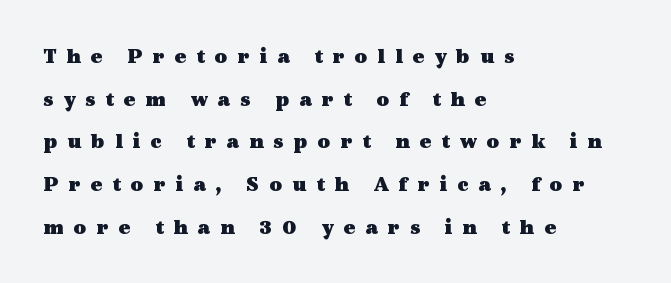
The lines in this sample share a left origin and differ only in where they stop. Clear beneath every line of the passage. Stroke thickness is high; the sample reads as a true bold. How would I describe the line gaps? Wide and relaxed. Do the letters lean? They stand straight. Look at the tracking — it's clearly loosened, letters drifting apart.
